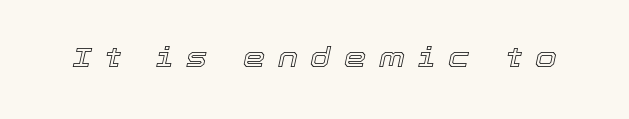
{"italic": "yes", "lean": "right", "slant_degrees": 12, "width": "normal", "x_height": "medium", "monospaced": "no", "underline": "no", "letter_spacing": "wide", "letter_spacing_em": 0.46, "glyph_px": 28}
